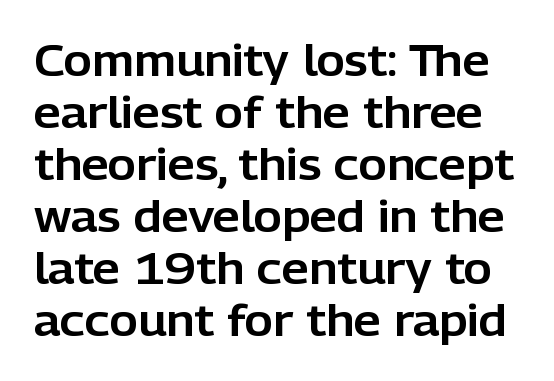
{"serif": "no", "italic": "no", "width": "normal", "stroke_contrast": "low", "x_height": "medium", "monospaced": "no", "underline": "no", "line_spacing_ratio": 1.21, "letter_spacing": "normal", "letter_spacing_em": 0.0, "glyph_px": 43}
